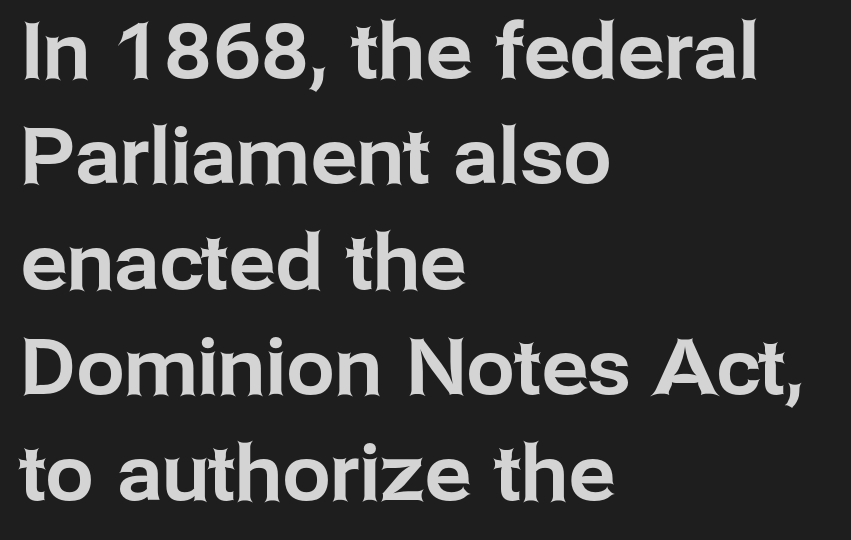
The image shows 77 px sans-serif type, upright; set left-aligned, normal line spacing (1.37x), normal letter spacing, not underlined; low stroke contrast and a medium x-height.
